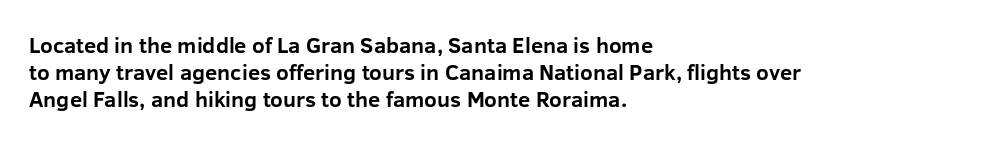
The setting favours the left margin, as ordinary paragraphs usually do. The strip under each line holds only bare page. Every letter is thick-stroked: bold, no question. In terms of posture, this sample is upright. Is the letter spacing exaggerated? No — it looks like the ordinary default.
